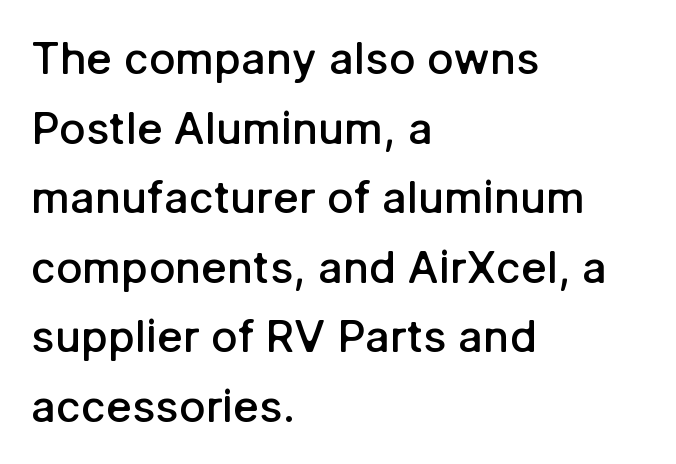
The image shows 44 px semibold sans-serif type, upright; set left-aligned, normal line spacing (1.58x), normal letter spacing, not underlined; low stroke contrast and a medium x-height.
